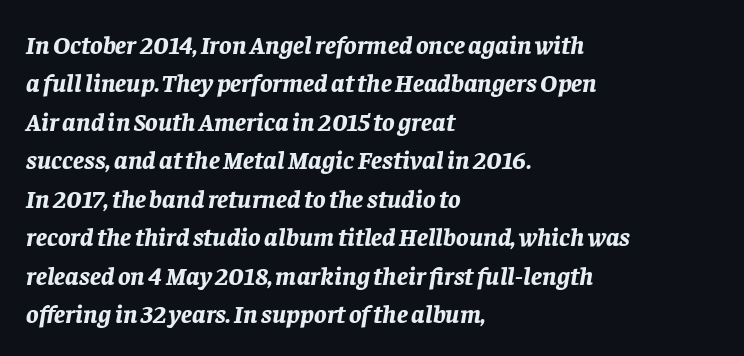
Q: Is the text bold? A: Yes.
Q: Is the text italic (slanted)? A: Yes, it leans right by about 8 degrees.
Q: Is the text underlined? A: No.
Q: How is the paragraph aligned? A: Left-aligned.
Q: Is the spacing between letters normal or unusually wide? A: Normal.
Q: Is the spacing between lines tight, normal or loose? A: Normal.
